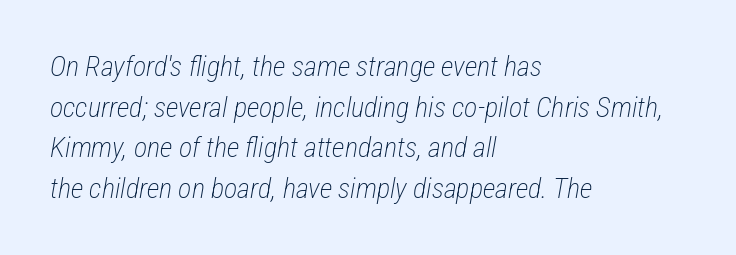
Type without underlining. Each new line begins a customary step beneath the previous one. The passage shown leans; its letterforms are oblique. Is the type heavy? It reads as light-to-regular instead. This sample is left-justified, so line endings fall wherever the words run out.
